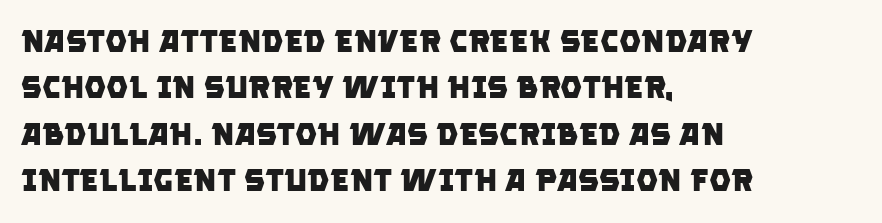
A typesetter would call this leading conventional body-copy spacing. The compositor pushed each line to the left boundary. Just letters on the line, the space beneath them empty. Do the characters align in a grid? No, the font is proportional. The font is running at its bold setting.
